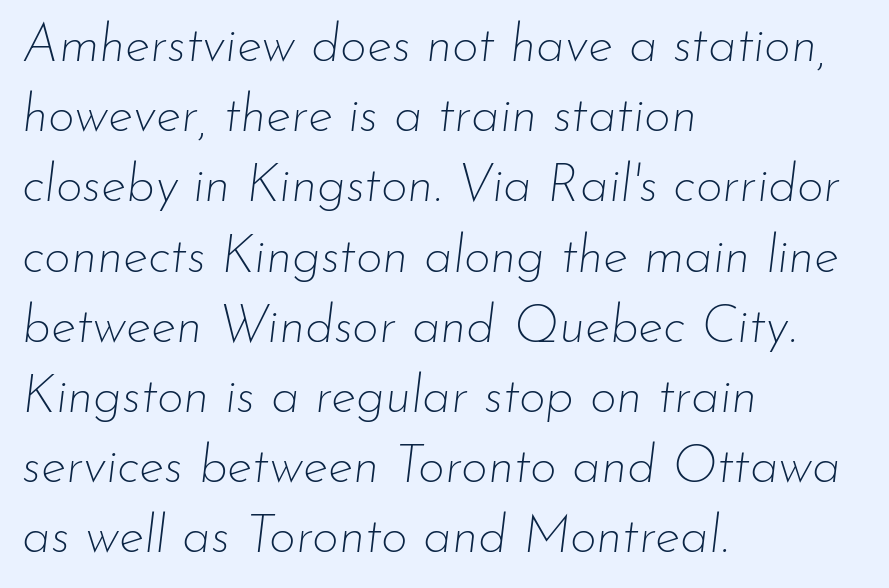
Check the space under the baseline: it is left empty. Each letter keeps its own natural width here, so spacing adapts to shape. Rows of type keep a routine distance in the vertical direction. In terms of posture, this sample is oblique.
